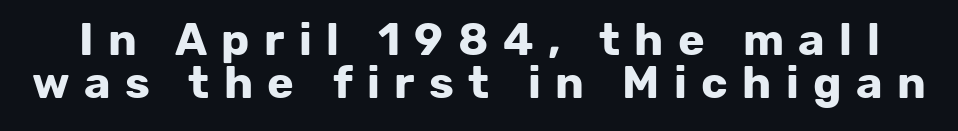
On the weight axis this lands at bold, roughly 700. Is there any slant? The stems are plumb. Just letters on the line, the space beneath them empty. Look at the bottom of the vertical strokes: they stop flat, with no serifs.
